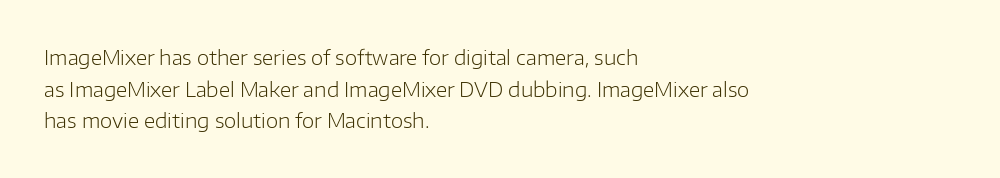
Teacher's note: observe the even left margin — that is flush-left alignment. The passage shown is not underscored anywhere. The rendering uses a moderate line-height, typical for paragraphs. Ascenders rise straight up at ninety degrees. Nobody touched the tracking dial on this one.
